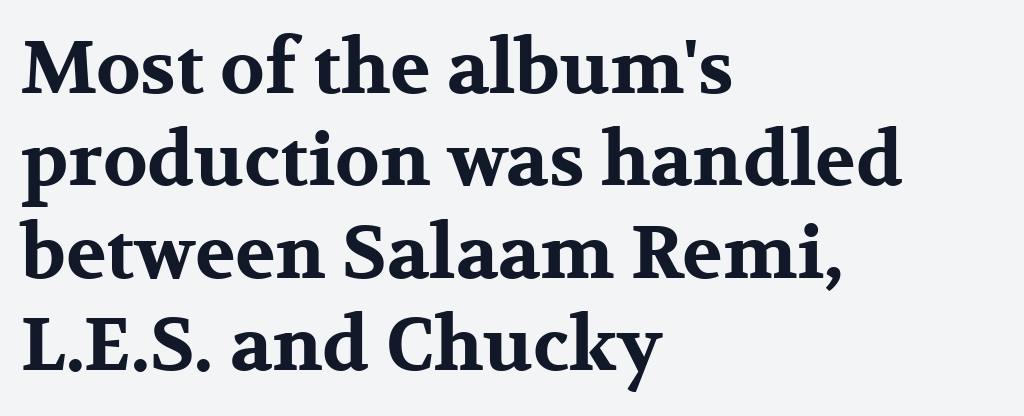
The image shows 74 px bold, wide serif type, upright; set left-aligned, normal line spacing (1.25x), normal letter spacing, not underlined; medium stroke contrast and a medium x-height.
